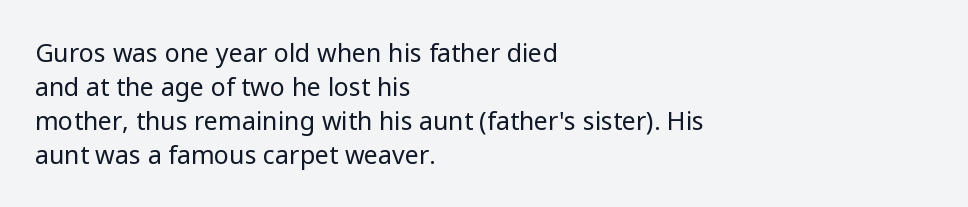
A normal amount of white space separates one row of letters from the next. Honestly, the letter spacing is just normal — you wouldn't notice it. The font's upright variant was chosen for this text. Is this a heavy cut? Hardly; it is regular or lighter. Caption: multi-line text, flush left, ragged right.
